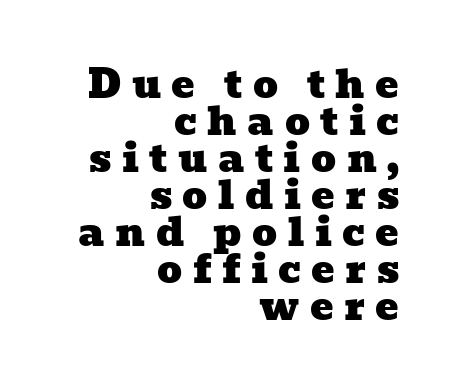
The glyphs in this specimen are seriffed. Nobody drew a line under any word here. Notice how descenders almost collide with the ascenders below — that's tight leading. Words appear elongated and porous because spacing is wide. You could not count columns in this text — the font is proportionally spaced.
